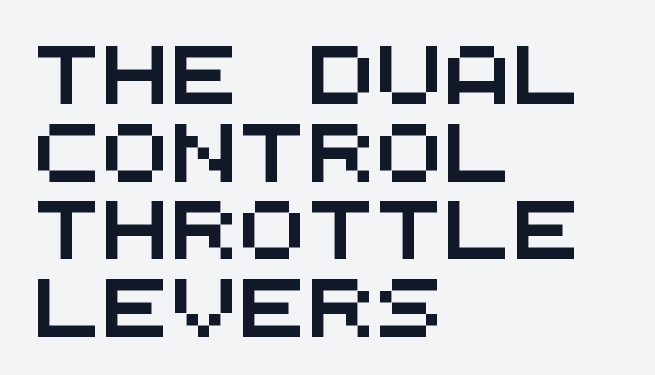
{"serif": "no", "width": "wide", "stroke_contrast": "medium", "x_height": "large", "monospaced": "yes", "underline": "no", "align": "left", "line_spacing": "normal", "line_spacing_ratio": 1.36, "letter_spacing": "normal", "letter_spacing_em": 0.0, "glyph_px": 57}
